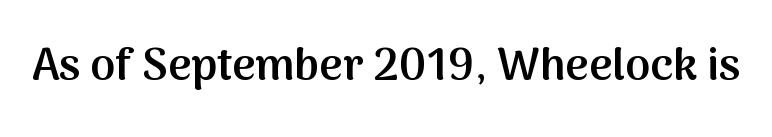
{"serif": "no", "italic": "no", "bold": "semi", "weight": "semibold", "width": "normal", "stroke_contrast": "medium", "x_height": "medium", "monospaced": "no", "underline": "no", "letter_spacing": "normal", "letter_spacing_em": 0.0, "glyph_px": 45}
